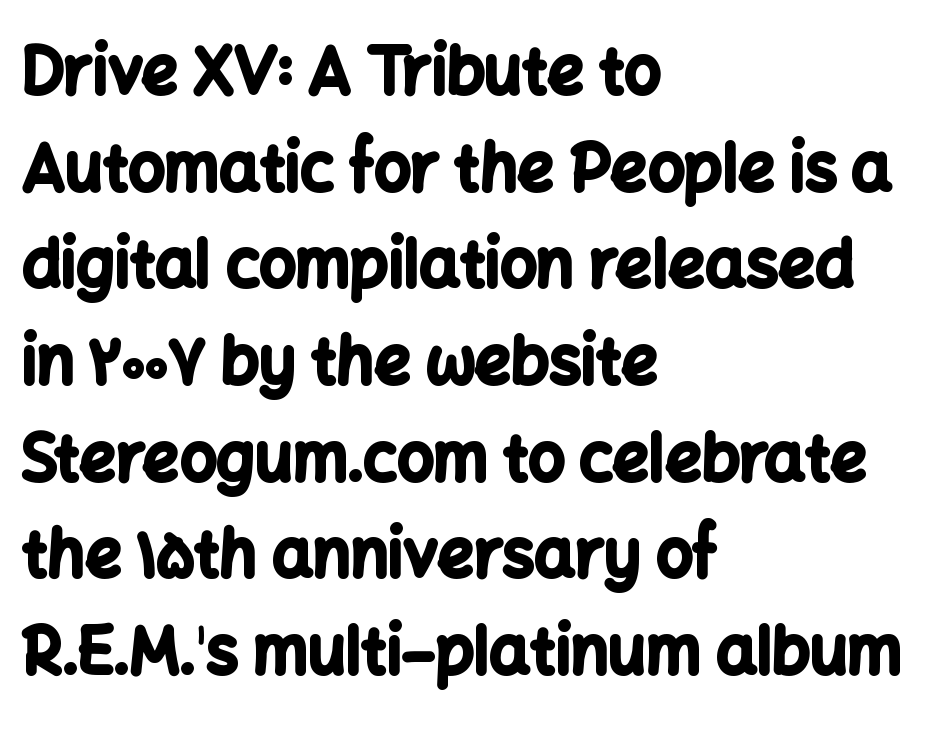
Which margin do the lines hug? The left one — the right edge is uneven. This rendering features lettering with no underline. Do the characters align in a grid? No, the font is proportional. The face used here has the dense, thick strokes of a bold.
